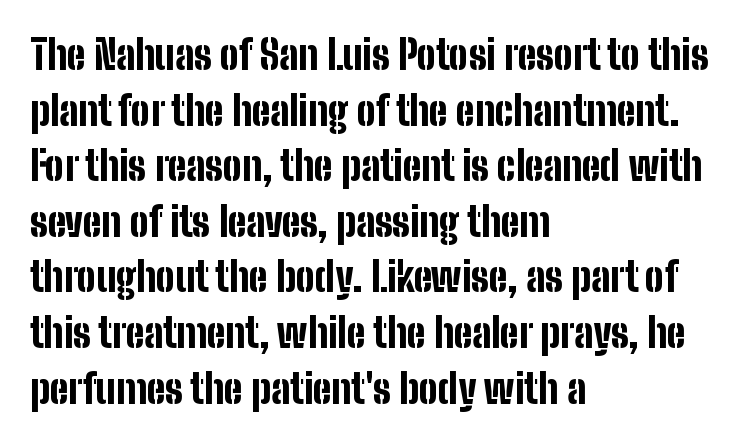
{"serif": "no", "italic": "no", "bold": "yes", "weight": "bold", "width": "condensed", "stroke_contrast": "low", "x_height": "medium", "monospaced": "no", "underline": "no", "align": "left", "line_spacing": "normal", "line_spacing_ratio": 1.39, "letter_spacing": "normal", "letter_spacing_em": 0.0, "glyph_px": 40}
